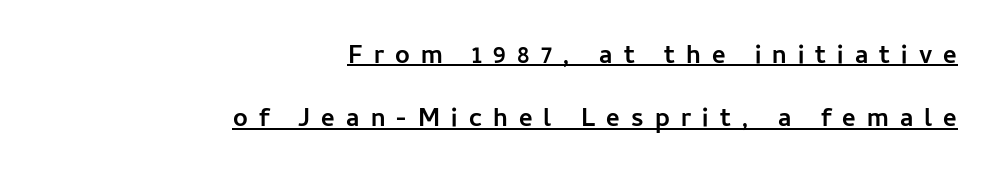
Q: Is the text bold? A: Yes.
Q: Is the text italic (slanted)? A: No, it is upright.
Q: Is the text underlined? A: Yes.
Q: How is the paragraph aligned? A: Right-aligned.
Q: Is the spacing between letters normal or unusually wide? A: Unusually wide.
Q: Is the spacing between lines tight, normal or loose? A: Loose.
